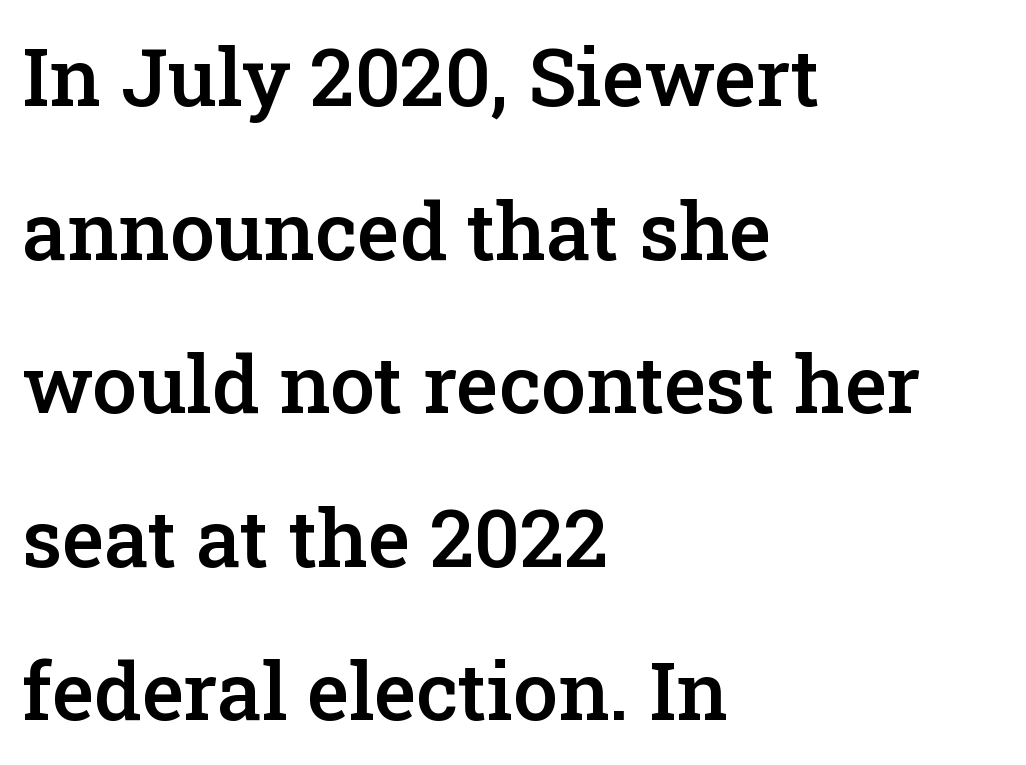
{"serif": "yes", "italic": "no", "bold": "semi", "weight": "semibold", "width": "normal", "stroke_contrast": "low", "x_height": "medium", "monospaced": "no", "underline": "no", "align": "left", "line_spacing": "loose", "line_spacing_ratio": 1.92, "letter_spacing": "normal", "letter_spacing_em": 0.0, "glyph_px": 80}
